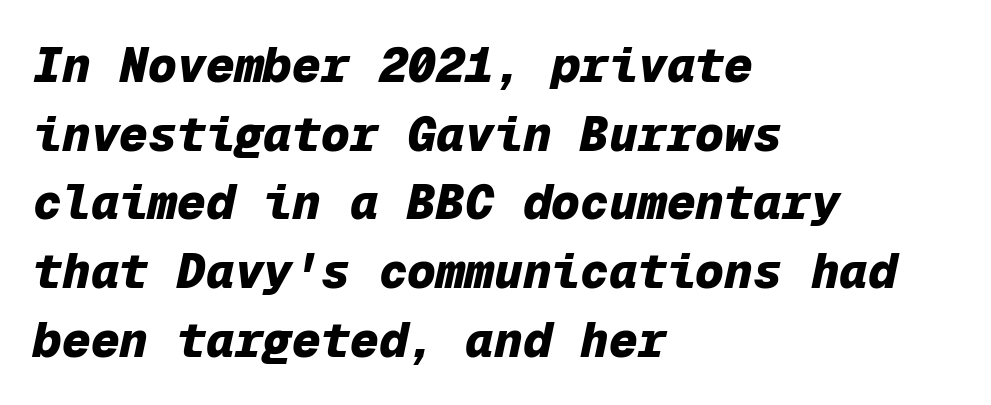
Q: Is the text bold? A: Yes.
Q: Is the text italic (slanted)? A: Yes, it leans right by about 12 degrees.
Q: Is the text underlined? A: No.
Q: How is the paragraph aligned? A: Left-aligned.
Q: Is the spacing between letters normal or unusually wide? A: Normal.
Q: Is the spacing between lines tight, normal or loose? A: Normal.
Q: Width (condensed, normal, or wide)? A: Normal.
Q: Stroke contrast? A: Low.
Q: x-height? A: Medium.
Q: Monospaced? A: Yes.
